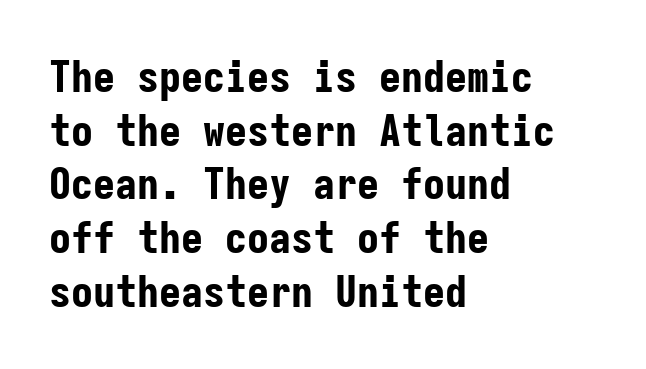
Left-aligned paragraph, ragged on the right. If you drew a line through each stem, it would be perfectly vertical. Are there feet on the stems? There aren't — it's a sans. Short note: letters normally spaced. Each letter, wide or thin by design, is forced into the same width here.
